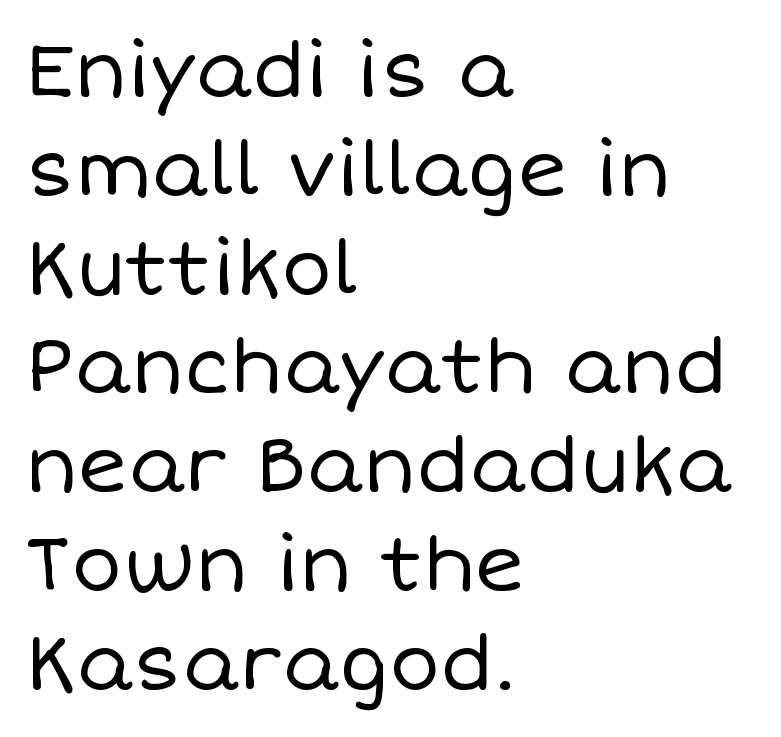
The image shows 76 px regular-weight type, upright; set left-aligned, normal line spacing (1.3x), normal letter spacing, not underlined; low stroke contrast and a large x-height.
